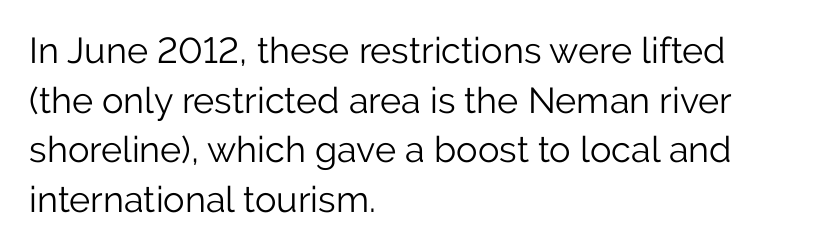
Q: Is the text bold? A: No.
Q: Is the text italic (slanted)? A: No, it is upright.
Q: Is the typeface a serif or a sans-serif typeface? A: Sans-serif.
Q: Is the text underlined? A: No.
Q: How is the paragraph aligned? A: Left-aligned.
Q: Is the spacing between letters normal or unusually wide? A: Normal.
Q: Is the spacing between lines tight, normal or loose? A: Normal.
Q: Width (condensed, normal, or wide)? A: Normal.
Q: Stroke contrast? A: Low.
Q: x-height? A: Medium.
Q: Monospaced? A: No.
